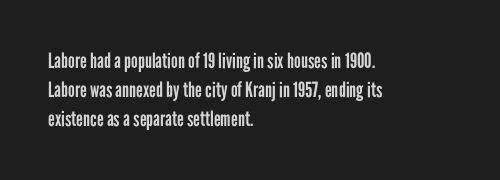
{"italic": "no", "bold": "no", "underline": "no", "align": "left", "line_spacing": "normal", "line_spacing_ratio": 1.37, "letter_spacing": "normal", "letter_spacing_em": 0.0, "glyph_px": 21}
